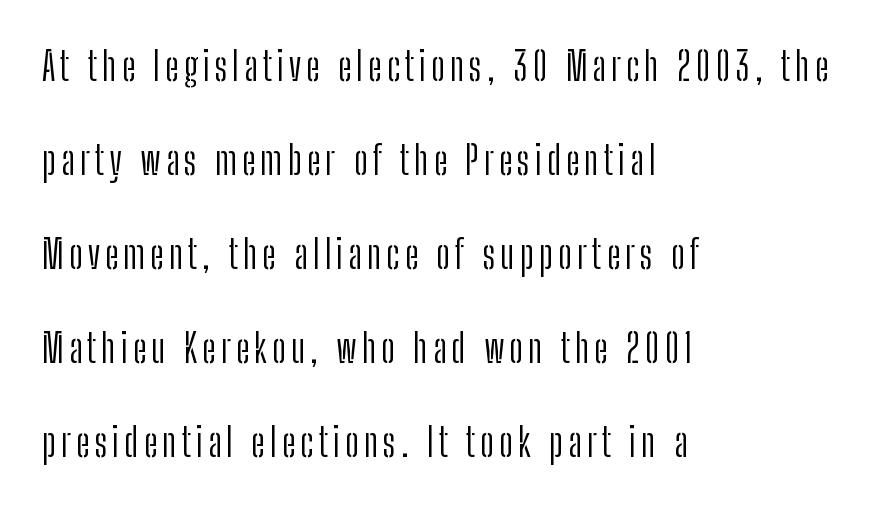
The image shows 39 px light, condensed sans-serif type, upright; set left-aligned, loose line spacing (2.41x), not underlined; low stroke contrast and a medium x-height.
